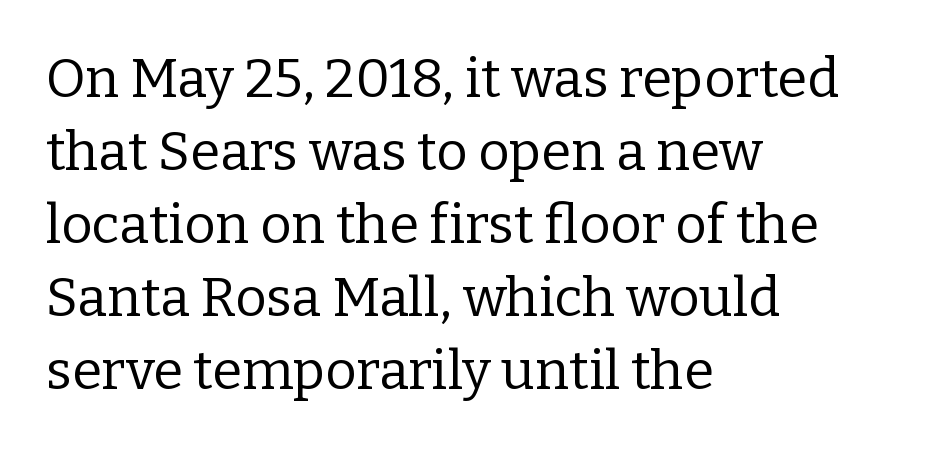
The image shows 54 px regular-weight serif type, upright; set left-aligned, normal line spacing (1.35x), normal letter spacing, not underlined; low stroke contrast and a medium x-height.
